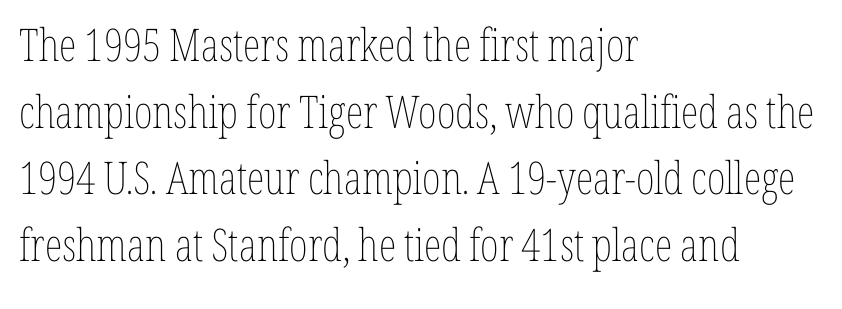
{"italic": "no", "bold": "no", "weight": "thin", "width": "condensed", "stroke_contrast": "low", "x_height": "medium", "monospaced": "no", "underline": "no", "align": "left", "line_spacing": "normal", "line_spacing_ratio": 1.48, "letter_spacing": "normal", "letter_spacing_em": 0.0, "glyph_px": 45}
